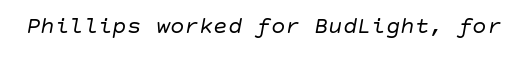
{"italic": "yes", "lean": "right", "slant_degrees": 10, "bold": "no", "underline": "no", "letter_spacing": "normal", "letter_spacing_em": 0.0, "glyph_px": 24}
